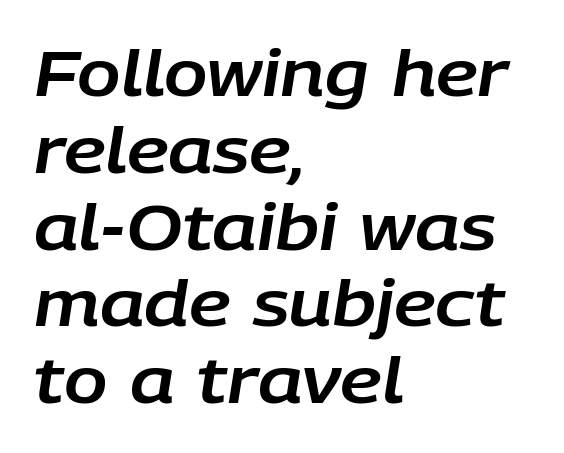
The image shows 64 px text type, italic (leaning right); set left-aligned, line spacing 1.2x, normal letter spacing, not underlined; low stroke contrast and a large x-height.
